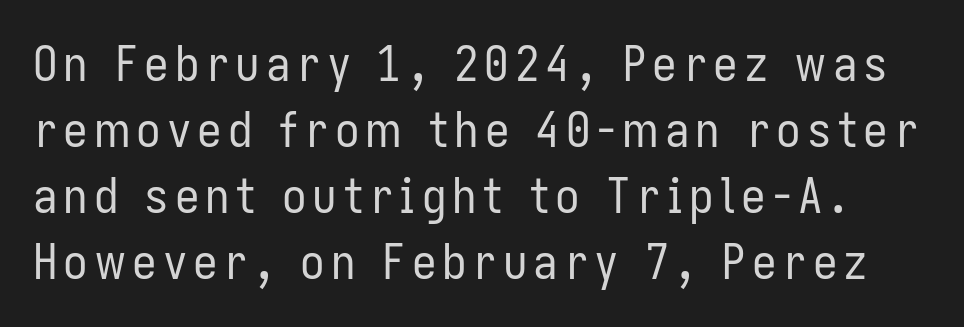
{"serif": "no", "italic": "no", "bold": "no", "weight": "regular", "width": "condensed", "stroke_contrast": "low", "x_height": "medium", "monospaced": "no", "underline": "no", "line_spacing": "normal", "line_spacing_ratio": 1.35, "glyph_px": 49}
